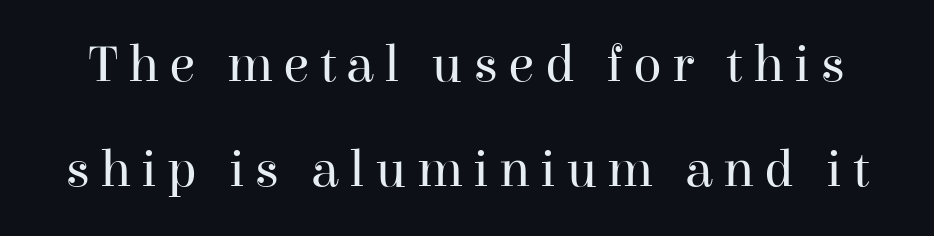
The image shows 53 px regular-weight serif type, upright; set loose line spacing (1.99x), not underlined; high stroke contrast and a medium x-height.
